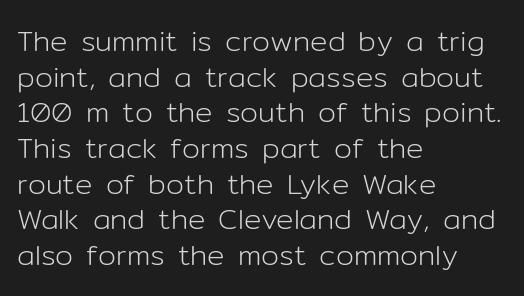
Q: Is the text bold? A: No.
Q: Is the text italic (slanted)? A: No, it is upright.
Q: Is the typeface a serif or a sans-serif typeface? A: Sans-serif.
Q: Is the text underlined? A: No.
Q: How is the paragraph aligned? A: Left-aligned.
Q: Is the spacing between letters normal or unusually wide? A: Normal.
Q: Width (condensed, normal, or wide)? A: Normal.
Q: Stroke contrast? A: Low.
Q: x-height? A: Medium.
Q: Monospaced? A: No.
